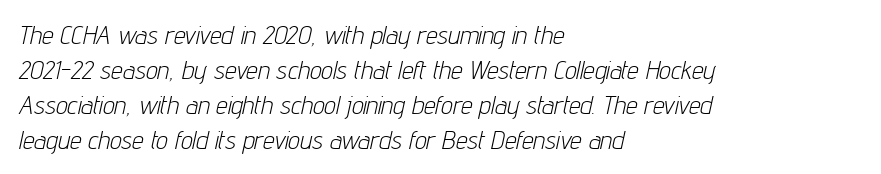
Q: Is the text bold? A: No.
Q: Is the text italic (slanted)? A: Yes, it leans right by about 12 degrees.
Q: Is the text underlined? A: No.
Q: How is the paragraph aligned? A: Left-aligned.
Q: Is the spacing between letters normal or unusually wide? A: Normal.
Q: Is the spacing between lines tight, normal or loose? A: Normal.
